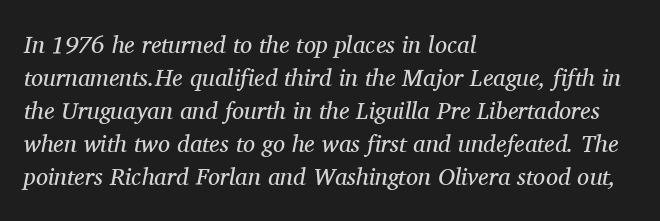
No chunkiness to these letters — they're not bold. Descender tails drop into unmarked territory. Observe the ordinary spacing: letters are neighbours, not strangers. Is there much room between lines? A standard amount, neither cramped nor airy. Compared with a centered layout, this one pins lines to the left instead.
